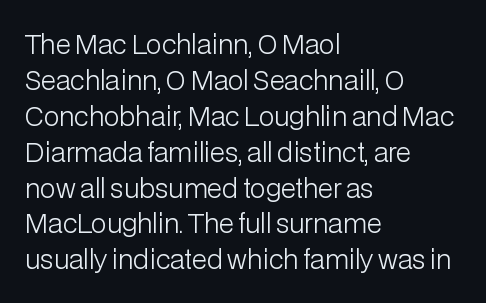
The characters are drawn with everyday or finer stroke widths. Line beginnings align vertically; line endings do not. Rule under the text: the space is simply empty. Words appear dense and cohesive because spacing is normal. Whoever set this chose a conventional vertical rhythm. Rendered with straight, roman letterforms.
